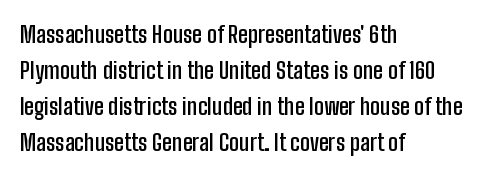
{"italic": "no", "bold": "semi", "underline": "no", "align": "left", "line_spacing": "normal", "line_spacing_ratio": 1.56, "letter_spacing": "normal", "letter_spacing_em": 0.0, "glyph_px": 23}
